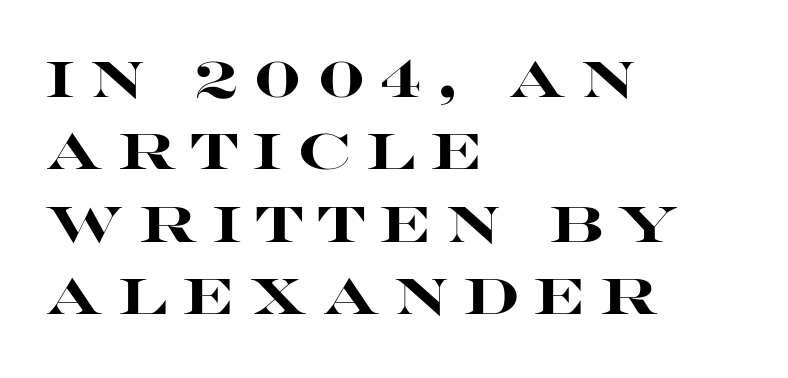
Q: Is the text bold? A: Yes.
Q: Is the text italic (slanted)? A: No, it is upright.
Q: Is the typeface a serif or a sans-serif typeface? A: Serif.
Q: Is the text underlined? A: No.
Q: How is the paragraph aligned? A: Left-aligned.
Q: Is the spacing between letters normal or unusually wide? A: Unusually wide.
Q: Is the spacing between lines tight, normal or loose? A: Normal.
Q: Width (condensed, normal, or wide)? A: Wide.
Q: Stroke contrast? A: High.
Q: x-height? A: Large.
Q: Monospaced? A: No.
